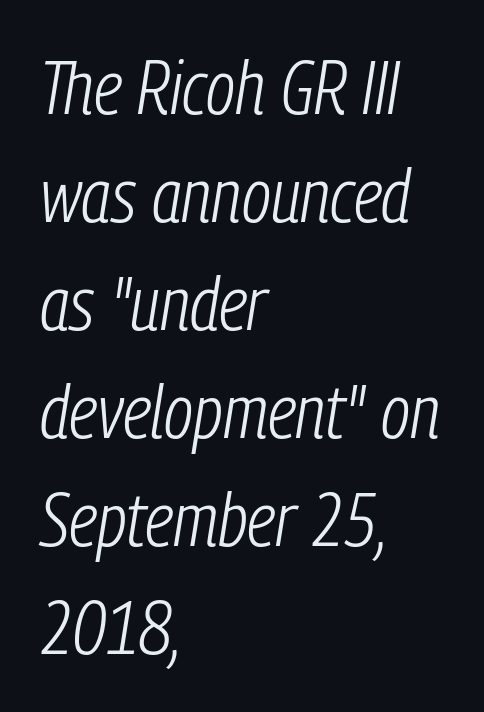
The image shows 76 px light, condensed type, italic (leaning right); set left-aligned, normal line spacing (1.42x), normal letter spacing, not underlined; low stroke contrast and a medium x-height.
